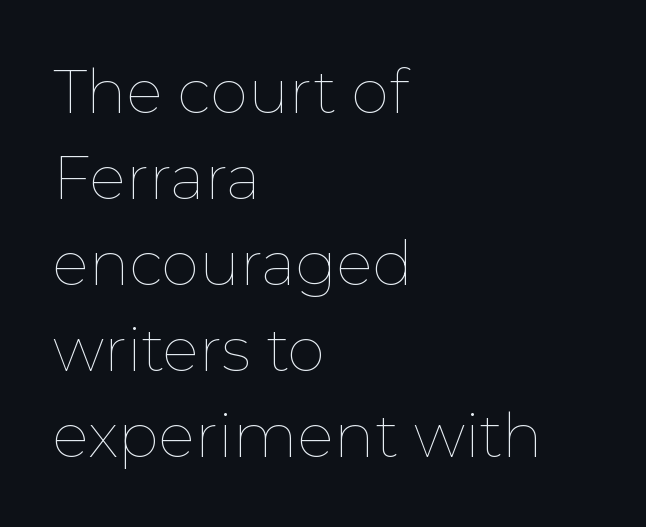
The rendering anchors every line to the left-hand side. Stroke thickness stays within the range of a standard reading face or lighter. This rendering leaves character spacing at its baseline value. A bare baseline throughout the passage.
